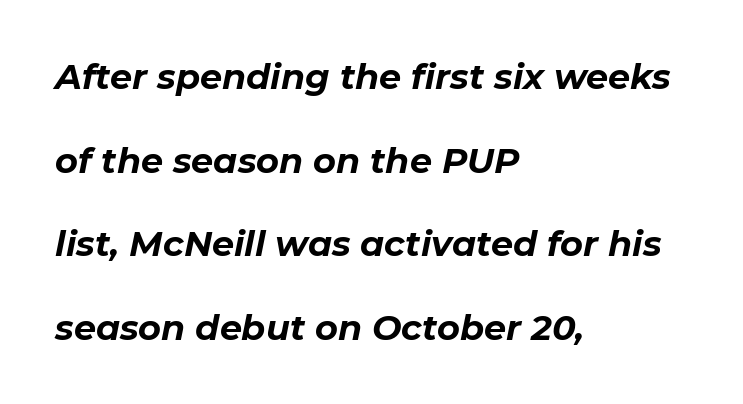
{"italic": "yes", "lean": "right", "slant_degrees": 11, "bold": "yes", "weight": "bold", "width": "normal", "stroke_contrast": "low", "x_height": "medium", "monospaced": "no", "underline": "no", "align": "left", "line_spacing": "loose", "line_spacing_ratio": 2.39, "letter_spacing": "normal", "letter_spacing_em": 0.0, "glyph_px": 35}
